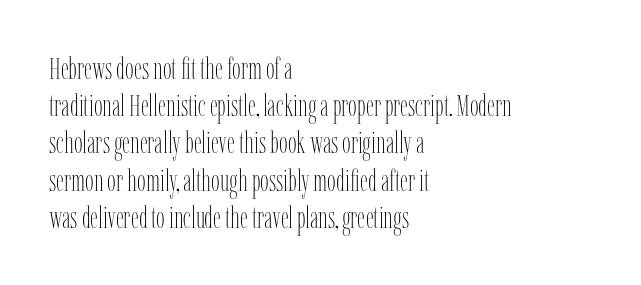
The rag falls on the right side of this text block. Looks like regular typesetting: each glyph gets only the width it needs. A quiet, ordinary-to-light weight characterises the typeface. Each row of text sits above clean, open space. You could call the tracking neutral — neither tight nor loose. Style check: upright.
